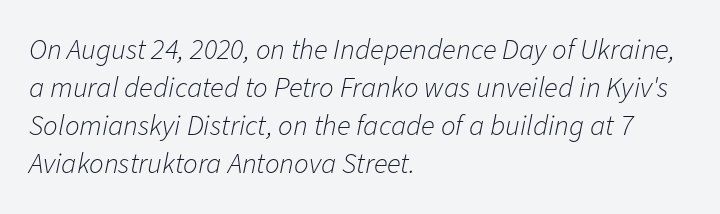
The image shows 29 px light type, italic (leaning right); set left-aligned, normal line spacing (1.31x), normal letter spacing, not underlined; low stroke contrast and a medium x-height.
